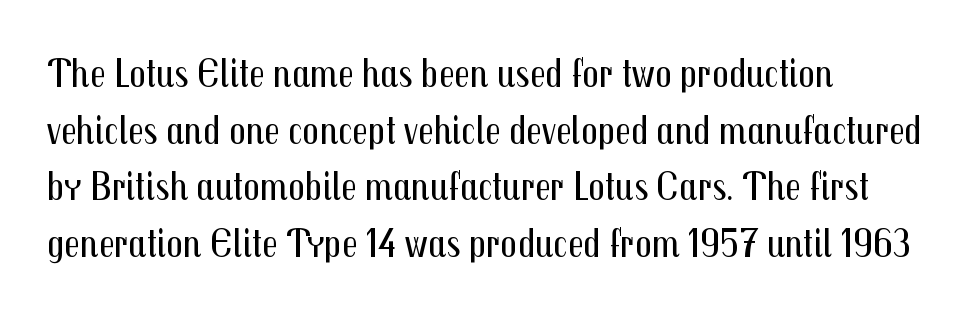
{"serif": "no", "italic": "no", "bold": "no", "weight": "regular", "width": "condensed", "stroke_contrast": "medium", "x_height": "medium", "monospaced": "no", "underline": "no", "align": "left", "line_spacing": "normal", "line_spacing_ratio": 1.38, "letter_spacing": "normal", "letter_spacing_em": 0.0, "glyph_px": 41}
